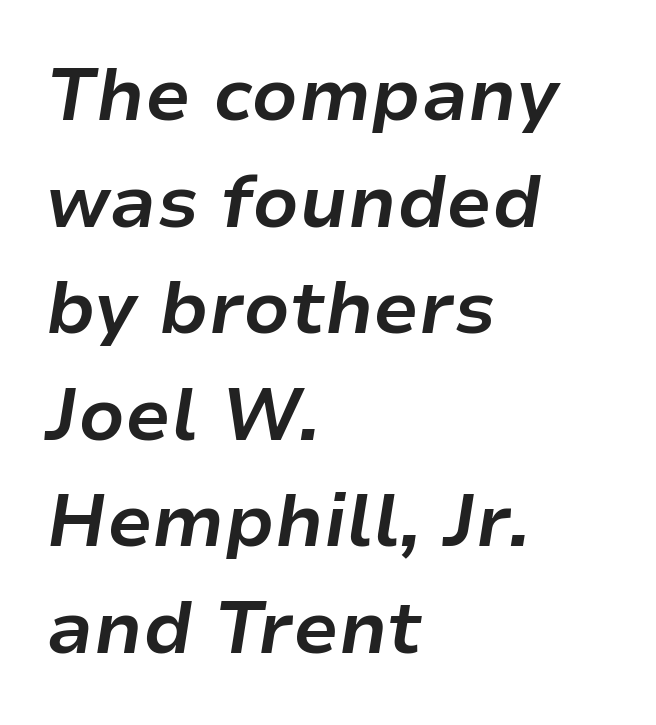
You can tell it's italic because the verticals aren't actually vertical. Caption: multi-line text, flush left, ragged right. In terms of weight, the rendering is a true, heavy bold. The tracking reads as untouched default to a designer's eye. Spacing verdict: proportional, widths tailored to each character.
